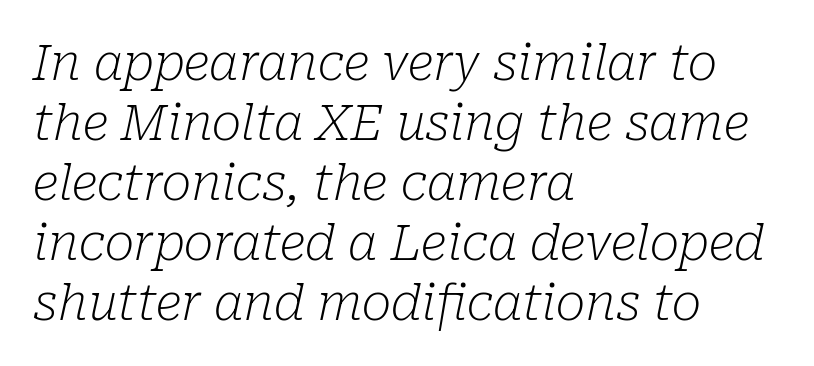
{"serif": "yes", "italic": "yes", "lean": "right", "slant_degrees": 10, "bold": "no", "weight": "light", "width": "normal", "stroke_contrast": "low", "x_height": "medium", "monospaced": "no", "underline": "no", "align": "left", "line_spacing_ratio": 1.2, "letter_spacing": "normal", "letter_spacing_em": 0.0, "glyph_px": 50}
